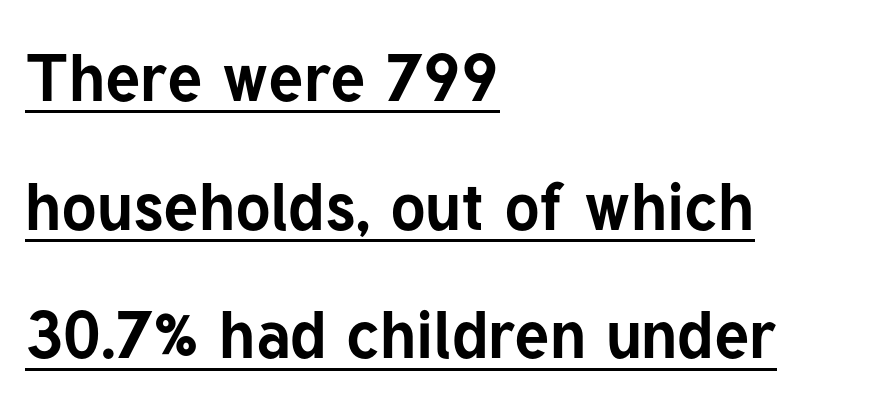
The image shows 66 px bold sans-serif type, upright; set left-aligned, loose line spacing (1.95x), normal letter spacing, underlined; low stroke contrast and a medium x-height.
